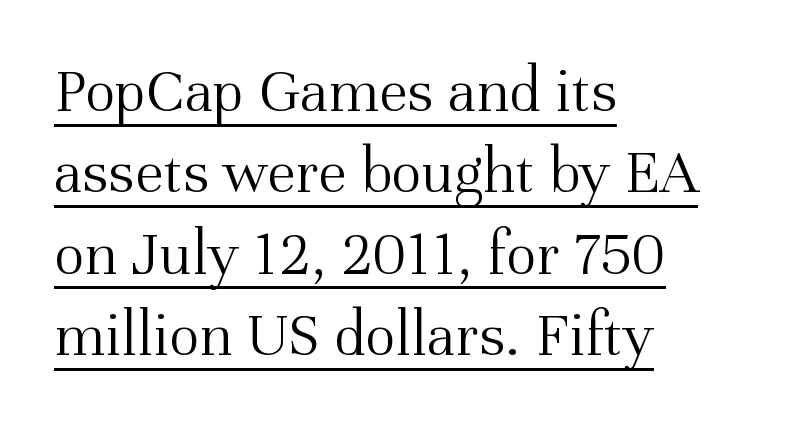
The image shows 64 px light serif type, upright; set left-aligned, normal line spacing (1.27x), normal letter spacing, underlined; medium stroke contrast and a medium x-height.
